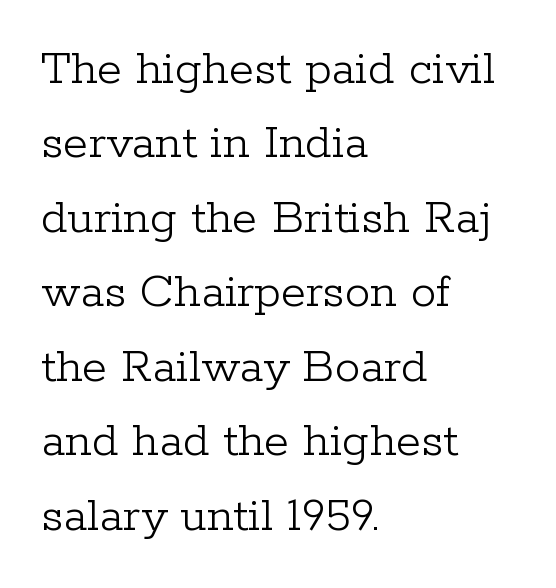
The image shows 51 px light serif type, upright; set left-aligned, normal line spacing (1.46x), normal letter spacing, not underlined; low stroke contrast and a medium x-height.
